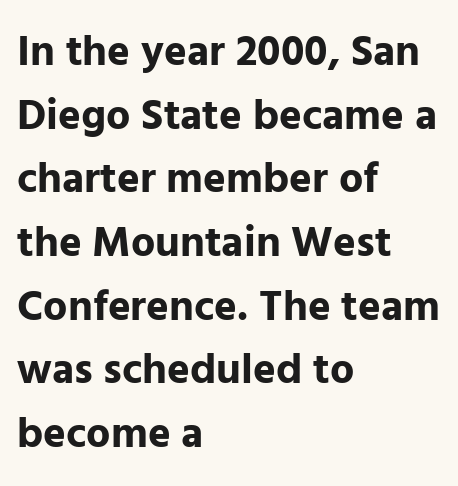
{"serif": "no", "italic": "no", "bold": "yes", "weight": "bold", "width": "normal", "stroke_contrast": "low", "x_height": "medium", "monospaced": "no", "underline": "no", "align": "left", "line_spacing": "normal", "line_spacing_ratio": 1.48, "letter_spacing": "normal", "letter_spacing_em": 0.0, "glyph_px": 43}
